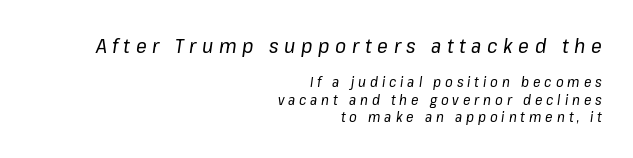
The image shows 20 px text type, italic (leaning right); set right-aligned, normal line spacing (1.26x), unusually wide letter spacing (+0.28 em), not underlined; the first (top) block is 1.43x larger.
